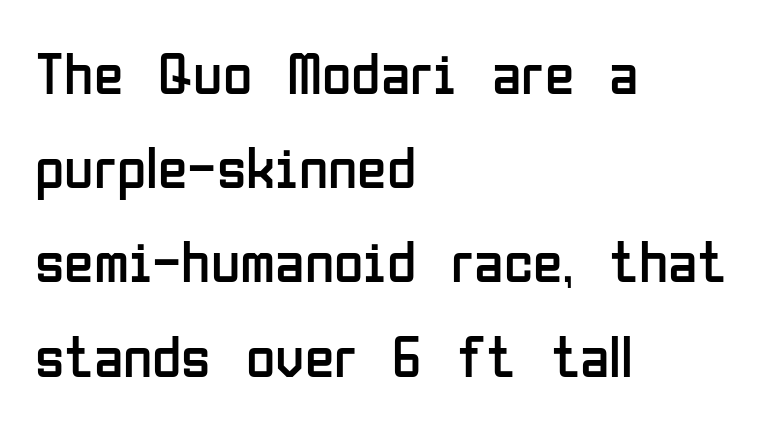
Stroke mass is kept to a normal reading level or below. The letters carry no serifs — their stems end cleanly without finishing strokes. Italic? Not at all — the glyphs are vertical. Rows of type keep a routine distance in the vertical direction. This sample uses plain, unmodified letter spacing.
